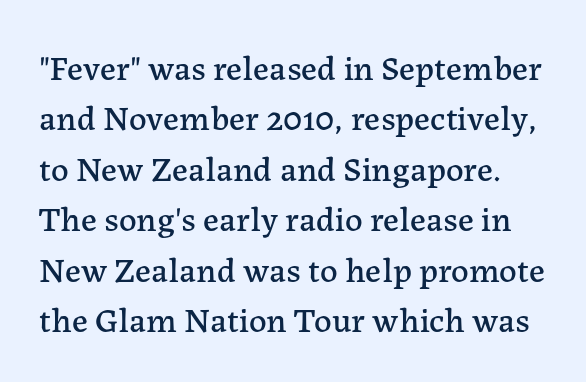
Honestly, the letter spacing is just normal — you wouldn't notice it. These lines are rendered in a variable-pitch font. The words here are not underlined. Examine the stroke ends and you'll spot serifs. The font's upright variant was chosen for this text.
